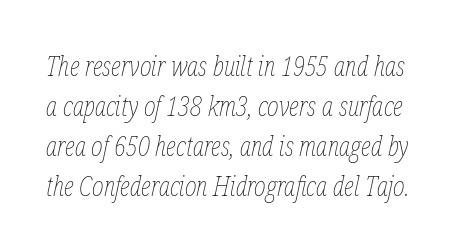
Q: Is the text bold? A: No.
Q: Is the text italic (slanted)? A: Yes, it leans right by about 12 degrees.
Q: Is the text underlined? A: No.
Q: Is the spacing between letters normal or unusually wide? A: Normal.
Q: Is the spacing between lines tight, normal or loose? A: Normal.
Q: Width (condensed, normal, or wide)? A: Condensed.
Q: Stroke contrast? A: Low.
Q: x-height? A: Medium.
Q: Monospaced? A: No.
